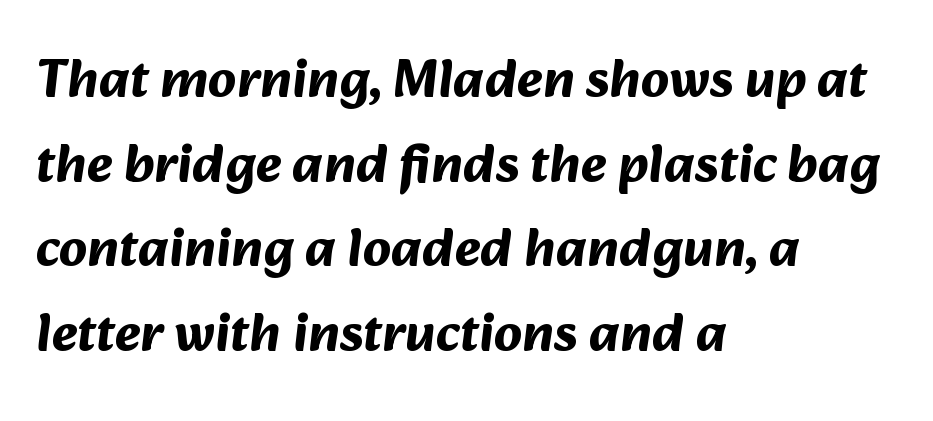
The image shows 55 px bold sans-serif type; set left-aligned, normal line spacing (1.54x), normal letter spacing, not underlined; medium stroke contrast and a medium x-height.
